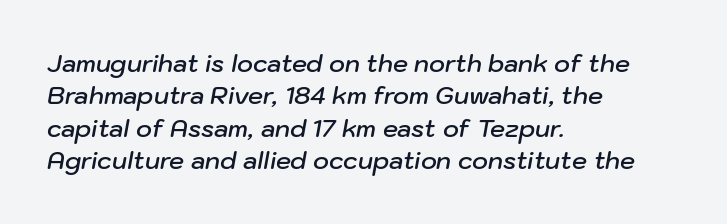
Q: Is the text bold? A: Semi-bold.
Q: Is the text italic (slanted)? A: Yes, it leans right by about 10 degrees.
Q: Is the text underlined? A: No.
Q: How is the paragraph aligned? A: Left-aligned.
Q: Is the spacing between letters normal or unusually wide? A: Normal.
Q: Is the spacing between lines tight, normal or loose? A: Normal.
